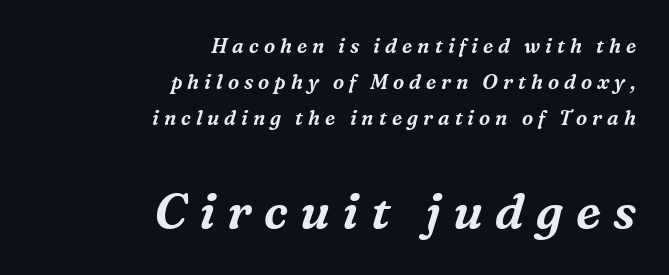
Q: Is the text italic (slanted)? A: Yes, it leans right by about 16 degrees.
Q: Is the typeface a serif or a sans-serif typeface? A: Serif.
Q: Is the text underlined? A: No.
Q: How is the paragraph aligned? A: Right-aligned.
Q: Is the spacing between letters normal or unusually wide? A: Unusually wide.
Q: Which block of text is set in a larger size, the first (top) or the second (bottom)? A: The second (bottom) one.
Q: Width (condensed, normal, or wide)? A: Normal.
Q: Stroke contrast? A: Medium.
Q: x-height? A: Medium.
Q: Monospaced? A: No.
